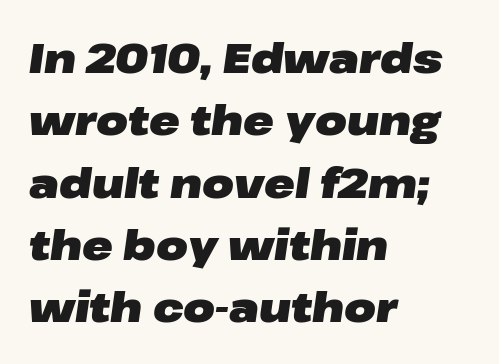
{"italic": "yes", "lean": "right", "slant_degrees": 8, "bold": "yes", "weight": "heavy", "width": "wide", "stroke_contrast": "low", "x_height": "medium", "monospaced": "no", "underline": "no", "align": "left", "line_spacing": "normal", "line_spacing_ratio": 1.52, "letter_spacing": "normal", "letter_spacing_em": 0.0, "glyph_px": 41}
